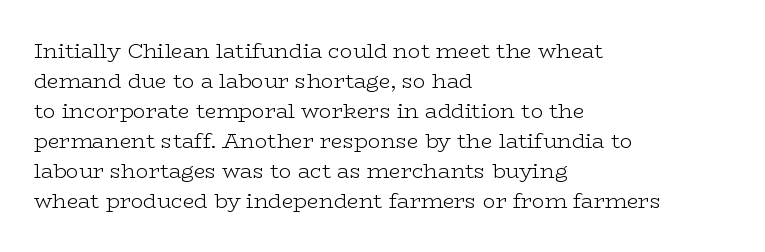
Compared with typical body copy, the letter spacing here is the same. The text block is weighted toward the left margin, trailing off unevenly rightward. The foot of each line stays bare and open. Evenly set lines give the paragraph a standard silhouette. Stroke thickness stays within the range of a standard reading face or lighter.
